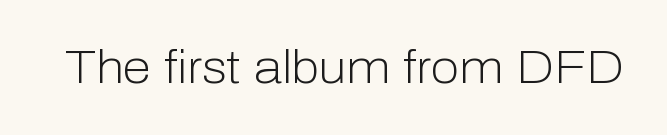
{"serif": "no", "italic": "no", "bold": "no", "weight": "light", "width": "normal", "stroke_contrast": "low", "x_height": "medium", "monospaced": "no", "underline": "no", "letter_spacing": "normal", "letter_spacing_em": 0.0, "glyph_px": 46}
